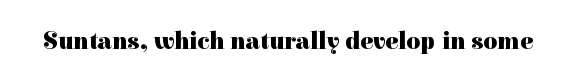
What stands out about the letter spacing? Nothing — it is the standard amount. Upright lettering throughout. Bold? Absolutely — the strokes are thick and heavy. The glyphs are unaccompanied by any horizontal stroke below them.
